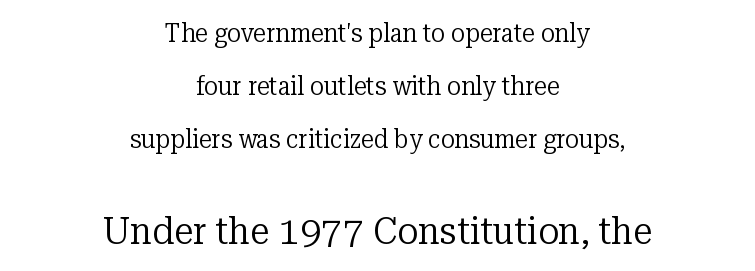
The image shows 39 px regular-weight serif type, upright; set centered, loose line spacing (2.03x), normal letter spacing, not underlined; the second (bottom) block is 1.5x larger; low stroke contrast and a medium x-height.
